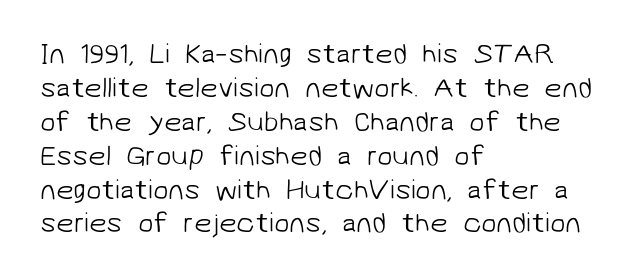
Examine the stroke ends and you'll find no serifs. Looks like regular typesetting: each glyph gets only the width it needs. Characters follow at the spacing the type designer built in. Descenders hang freely into open space. Is the type heavy? It reads as light-to-regular instead. The rendering anchors every line to the left-hand side.
